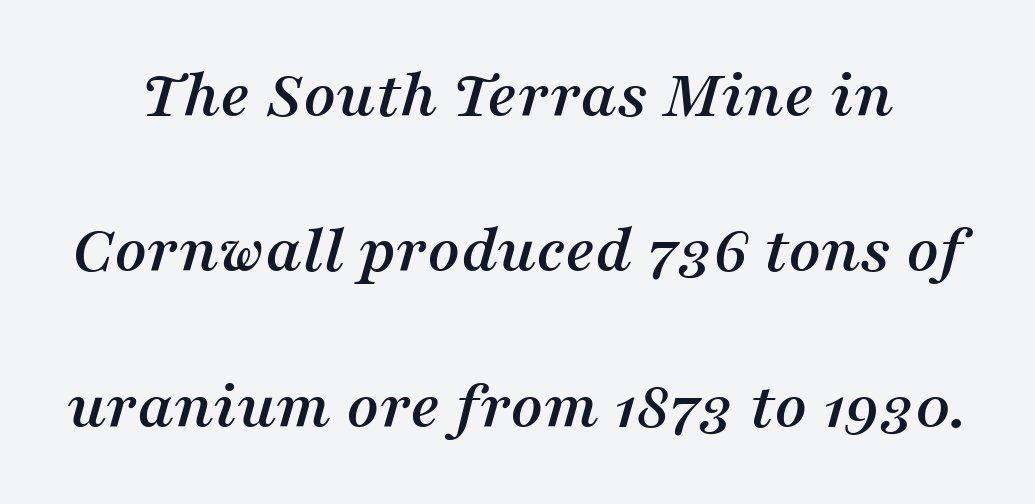
The face used here is proportionally spaced, like ordinary book or web type. It's the slanting kind of type. Letter spacing: default. Each letter's strokes conclude with small projecting serifs. The space between consecutive lines is lavish. Letters rest on an invisible, unmarked baseline.
